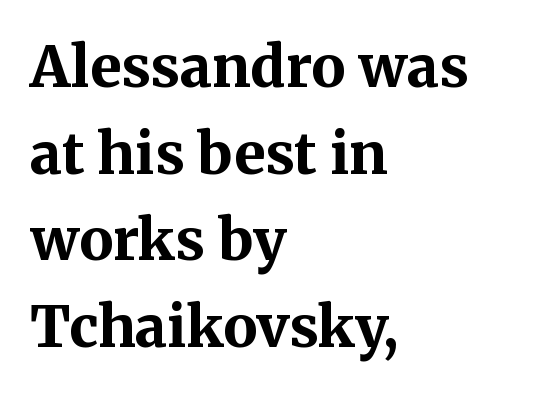
The passage shown is not underscored anywhere. The rendering uses a bold face; every stroke is thick and dark. Each line starts at the same left margin while the right side varies. Nothing unusual about the tracking: characters are spaced as the font intends. What's the leading like? Ordinary, nothing unusual. The lettering stays uniformly vertical, giving the passage a roman look.
